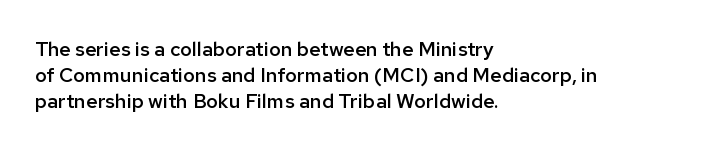
Q: Is the text bold? A: Semi-bold.
Q: Is the text italic (slanted)? A: No, it is upright.
Q: Is the text underlined? A: No.
Q: How is the paragraph aligned? A: Left-aligned.
Q: Is the spacing between letters normal or unusually wide? A: Normal.
Q: Is the spacing between lines tight, normal or loose? A: Normal.
